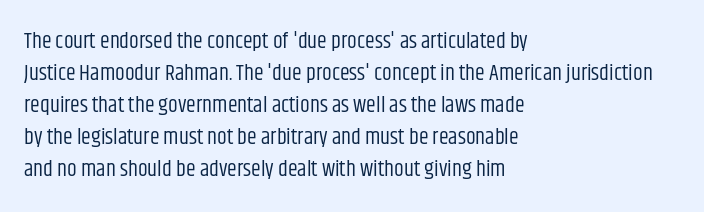
Weight: in the light-to-regular range. These lines keep a tight, regular rhythm from letter to letter. Any mark beneath the type? The region is blank. Left-aligned paragraph, ragged on the right. If you drew a line through each stem, it would be perfectly vertical. Honestly, the row spacing looks completely unremarkable.
